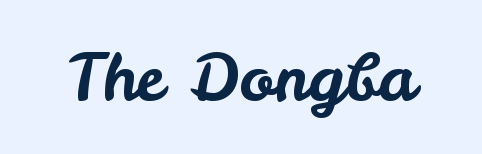
This rendering features lettering with no underline. No extra tracking has been applied to these lines. Note the varied advance widths — an 'i' is clearly narrower than an 'm'.
